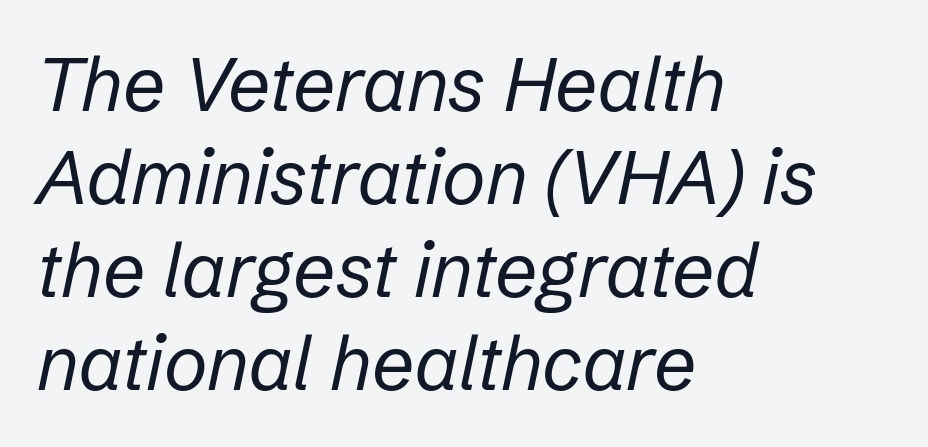
The image shows 75 px regular-weight type, italic (leaning right); set left-aligned, line spacing 1.24x, normal letter spacing, not underlined; low stroke contrast and a medium x-height.
